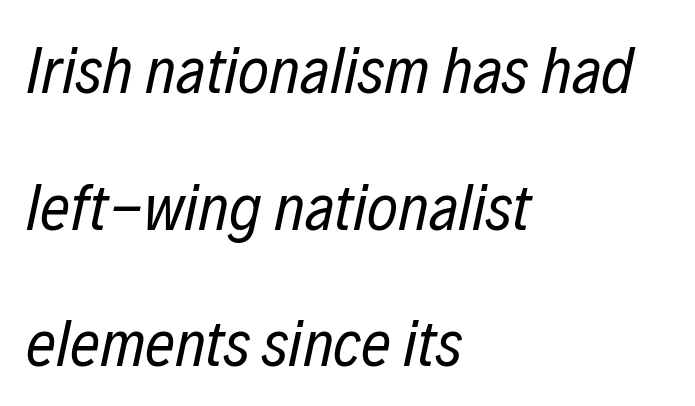
The image shows 66 px regular-weight, condensed type, italic (leaning right); set left-aligned, loose line spacing (2.07x), normal letter spacing, not underlined; low stroke contrast and a medium x-height.
